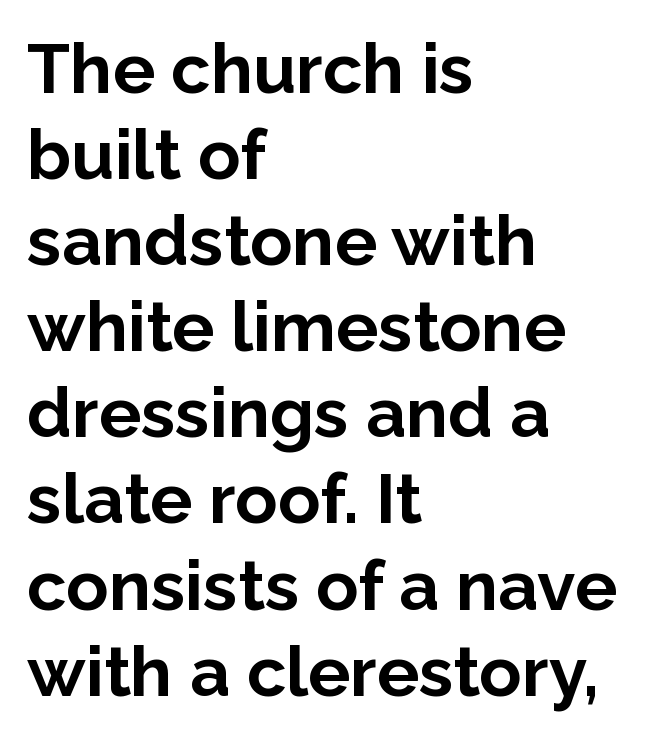
Q: Is the text bold? A: Yes.
Q: Is the text italic (slanted)? A: No, it is upright.
Q: Is the typeface a serif or a sans-serif typeface? A: Sans-serif.
Q: Is the text underlined? A: No.
Q: How is the paragraph aligned? A: Left-aligned.
Q: Is the spacing between letters normal or unusually wide? A: Normal.
Q: Width (condensed, normal, or wide)? A: Normal.
Q: Stroke contrast? A: Low.
Q: x-height? A: Medium.
Q: Monospaced? A: No.
